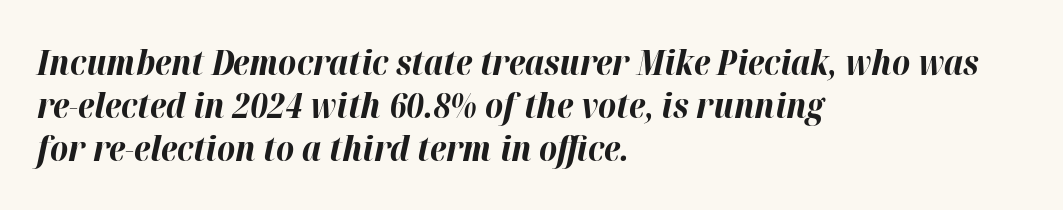
Which margin do the lines hug? The left one — the right edge is uneven. On the weight axis this lands at bold, roughly 700. Bare-footed words on every line. The face used here is rendered with its standard letterfit.
